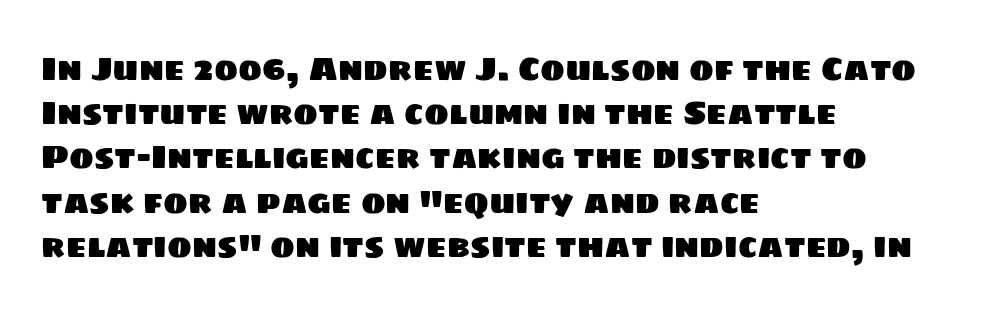
The designer left line spacing at the default. The type family on display is of the sans-serif kind. Clear beneath every line of the passage. Looks like regular typesetting: each glyph gets only the width it needs.
